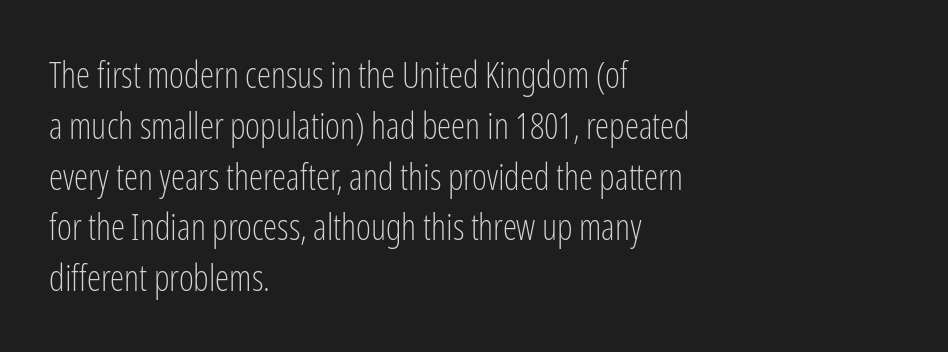
Q: Is the text bold? A: No.
Q: Is the text italic (slanted)? A: No, it is upright.
Q: Is the typeface a serif or a sans-serif typeface? A: Sans-serif.
Q: Is the text underlined? A: No.
Q: How is the paragraph aligned? A: Left-aligned.
Q: Is the spacing between letters normal or unusually wide? A: Normal.
Q: Is the spacing between lines tight, normal or loose? A: Normal.
Q: Width (condensed, normal, or wide)? A: Condensed.
Q: Stroke contrast? A: Low.
Q: x-height? A: Medium.
Q: Monospaced? A: No.
